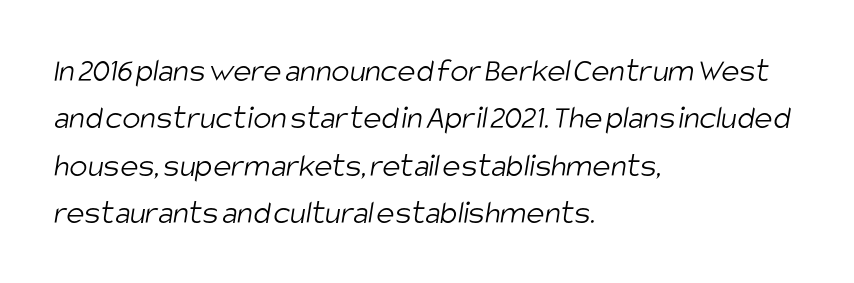
The passage shown is typed in a proportional face where columns would drift. These glyphs show unthickened strokes, regular width or finer. How are the letters spaced? Ordinarily, with no added tracking. Vertical spacing — default. Anything drawn beneath the words? Only blank space.
